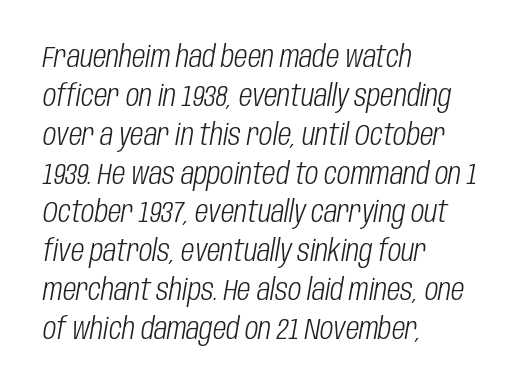
Glance below the letters and you will spot only blank space. There is no visible air inserted between adjacent glyphs. Caption: multi-line text, flush left, ragged right. A typesetter would call this proportional, since set widths differ per character. The weight would be labelled regular, book, light, or lighter still.
